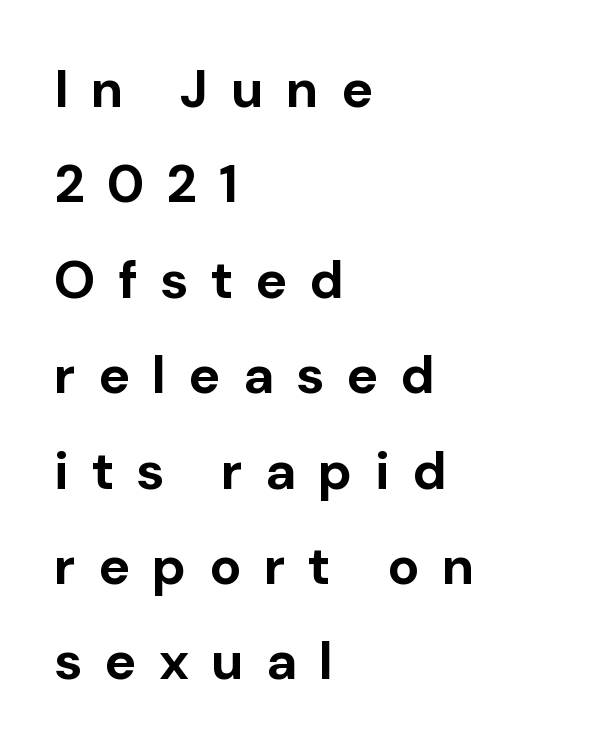
Descender tails drop into unmarked territory. Does the copy run flush right? No — it runs flush left. Weight check: bold — yes, fully. This is roman type, the default non-slanted kind.
